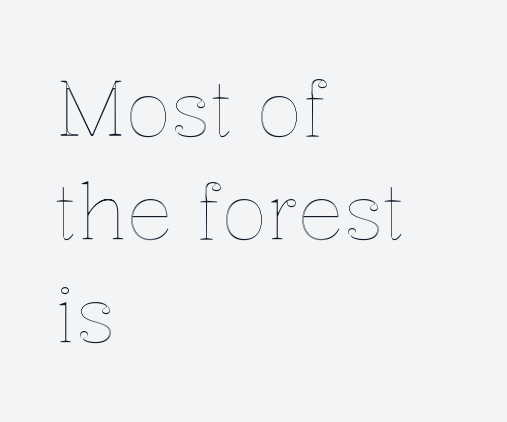
Q: Is the text italic (slanted)? A: No, it is upright.
Q: Is the text underlined? A: No.
Q: How is the paragraph aligned? A: Left-aligned.
Q: Is the spacing between letters normal or unusually wide? A: Normal.
Q: Is the spacing between lines tight, normal or loose? A: Normal.
Q: Width (condensed, normal, or wide)? A: Normal.
Q: x-height? A: Medium.
Q: Monospaced? A: No.
